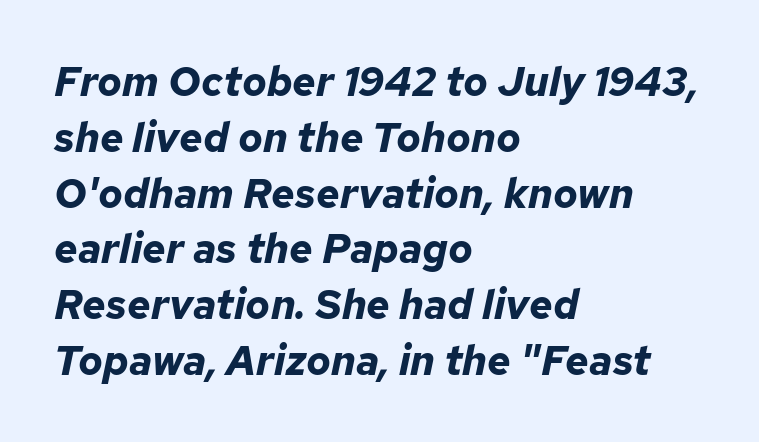
The paragraph shown leans on its left margin. These lines are rendered in a variable-pitch font. Summary of vertical rhythm: regular, with standard interline spacing. Decoration check: the copy has no underline. The axis of the letterforms is tilted away from vertical.
